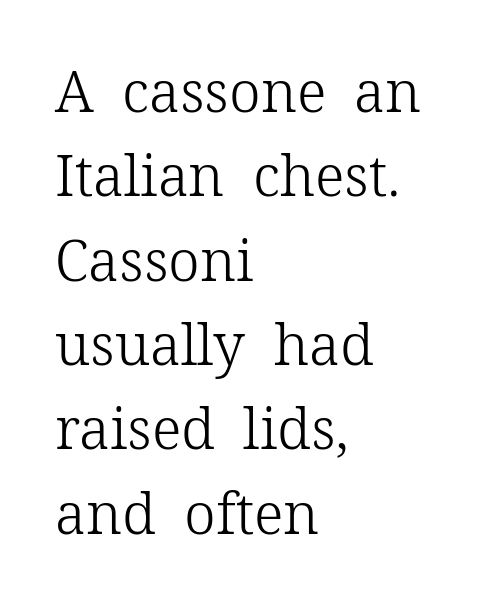
{"serif": "yes", "italic": "no", "bold": "no", "weight": "light", "width": "normal", "stroke_contrast": "low", "x_height": "medium", "monospaced": "no", "underline": "no", "align": "left", "line_spacing": "normal", "line_spacing_ratio": 1.48, "letter_spacing": "normal", "letter_spacing_em": 0.0, "glyph_px": 57}
